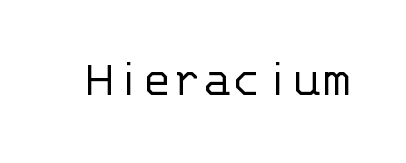
Q: Is the text bold? A: No.
Q: Is the text italic (slanted)? A: No, it is upright.
Q: Is the typeface a serif or a sans-serif typeface? A: Sans-serif.
Q: Is the text underlined? A: No.
Q: Is the spacing between letters normal or unusually wide? A: Normal.
Q: Width (condensed, normal, or wide)? A: Normal.
Q: Stroke contrast? A: Low.
Q: x-height? A: Large.
Q: Monospaced? A: Yes.
